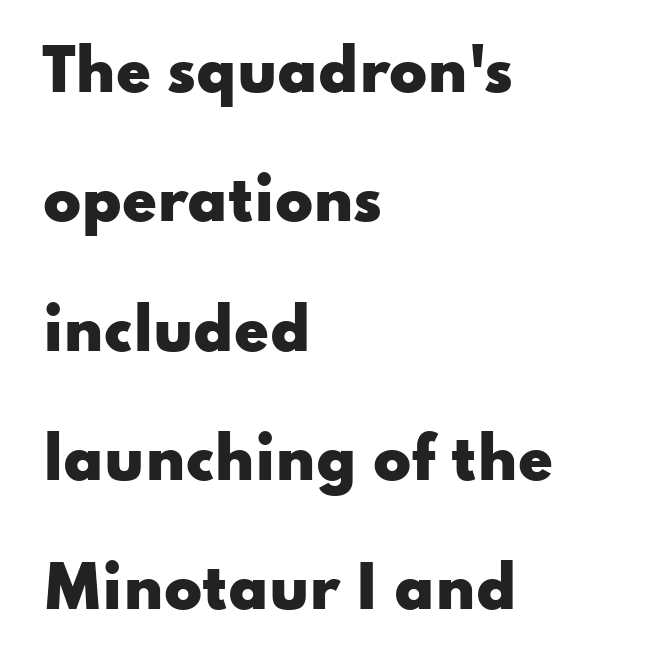
{"serif": "no", "italic": "no", "bold": "yes", "weight": "heavy", "width": "wide", "stroke_contrast": "low", "x_height": "small", "monospaced": "no", "underline": "no", "align": "left", "line_spacing": "loose", "line_spacing_ratio": 2.31, "letter_spacing": "normal", "letter_spacing_em": 0.0, "glyph_px": 56}
